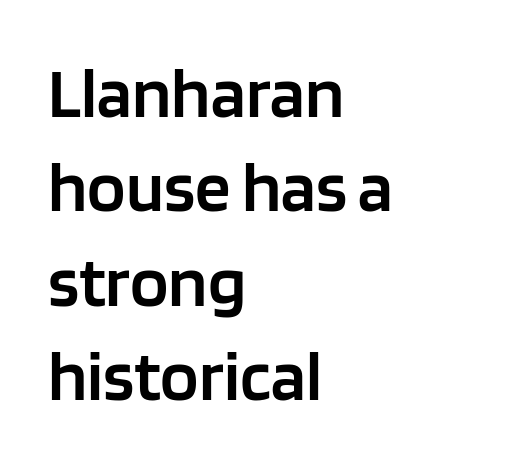
{"serif": "no", "italic": "no", "bold": "semi", "weight": "semibold", "width": "normal", "stroke_contrast": "low", "x_height": "large", "monospaced": "no", "underline": "no", "align": "left", "line_spacing": "normal", "line_spacing_ratio": 1.33, "letter_spacing": "normal", "letter_spacing_em": 0.0, "glyph_px": 71}
